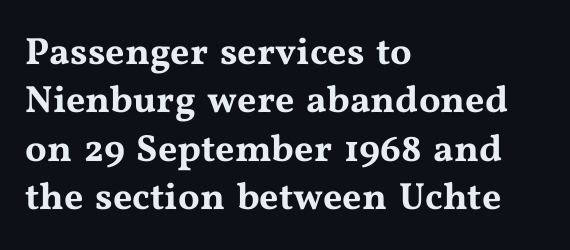
Q: Is the text italic (slanted)? A: No, it is upright.
Q: Is the typeface a serif or a sans-serif typeface? A: Serif.
Q: Is the text underlined? A: No.
Q: How is the paragraph aligned? A: Left-aligned.
Q: Is the spacing between letters normal or unusually wide? A: Normal.
Q: Is the spacing between lines tight, normal or loose? A: Normal.
Q: Width (condensed, normal, or wide)? A: Wide.
Q: Stroke contrast? A: Medium.
Q: x-height? A: Medium.
Q: Monospaced? A: No.
